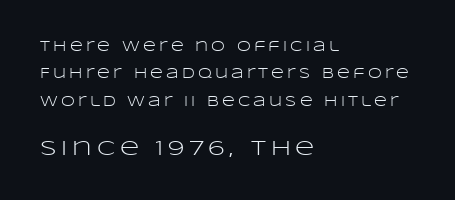
Q: Is the text bold? A: No.
Q: Is the text italic (slanted)? A: No, it is upright.
Q: Is the text underlined? A: No.
Q: How is the paragraph aligned? A: Left-aligned.
Q: Is the spacing between letters normal or unusually wide? A: Unusually wide.
Q: Is the spacing between lines tight, normal or loose? A: Loose.
Q: Which block of text is set in a larger size, the first (top) or the second (bottom)? A: The second (bottom) one.
